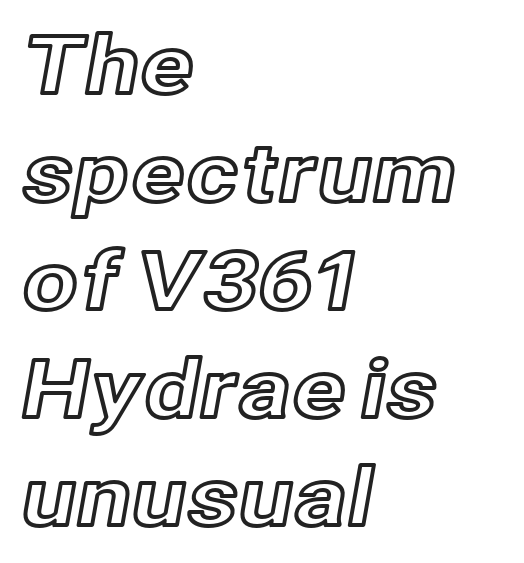
The image shows 80 px text type; set left-aligned, normal line spacing (1.35x), normal letter spacing, not underlined; a medium x-height.
